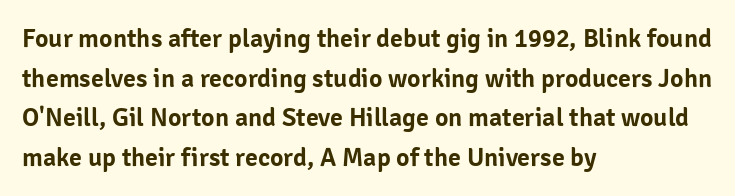
Q: Is the text italic (slanted)? A: No, it is upright.
Q: Is the text underlined? A: No.
Q: How is the paragraph aligned? A: Left-aligned.
Q: Is the spacing between letters normal or unusually wide? A: Normal.
Q: Is the spacing between lines tight, normal or loose? A: Normal.
